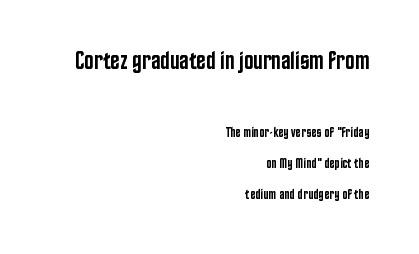
{"italic": "no", "bold": "semi", "underline": "no", "align": "right", "line_spacing": "loose", "line_spacing_ratio": 2.23, "letter_spacing": "normal", "letter_spacing_em": 0.0, "larger_block": "first", "size_ratio": 1.79, "glyph_px": 25}
